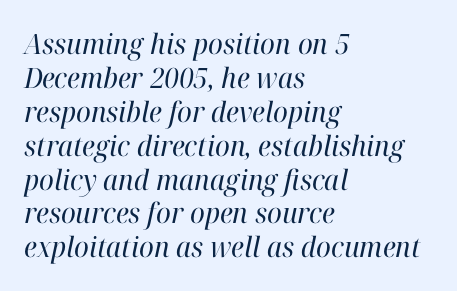
{"serif": "yes", "italic": "yes", "lean": "right", "slant_degrees": 12, "bold": "no", "weight": "regular", "width": "normal", "stroke_contrast": "high", "x_height": "medium", "monospaced": "no", "underline": "no", "align": "left", "line_spacing_ratio": 1.21, "letter_spacing": "normal", "letter_spacing_em": 0.0, "glyph_px": 28}
